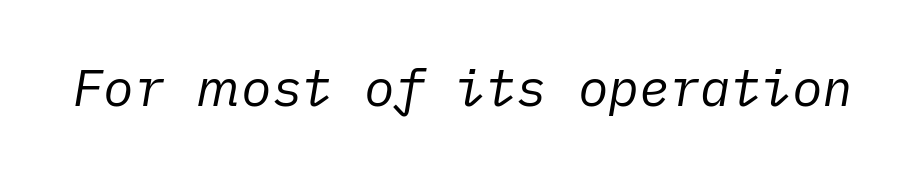
The image shows 51 px regular-weight type, italic (leaning right); set normal letter spacing, not underlined; low stroke contrast and a medium x-height.
